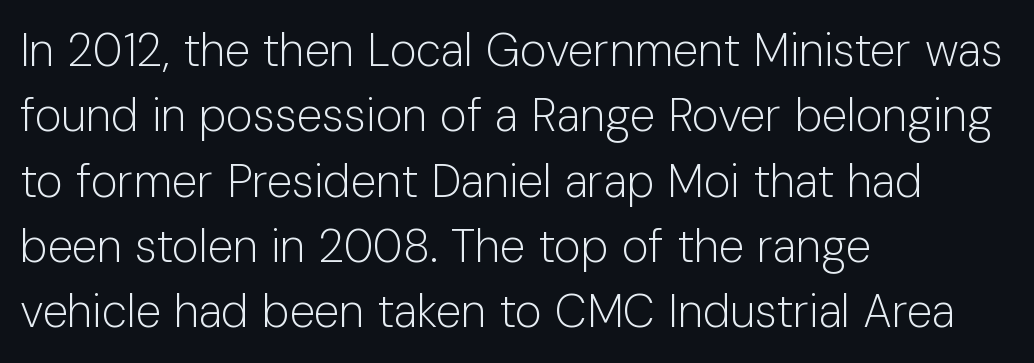
{"serif": "no", "italic": "no", "bold": "no", "weight": "light", "width": "normal", "stroke_contrast": "low", "x_height": "medium", "monospaced": "no", "underline": "no", "align": "left", "line_spacing": "normal", "line_spacing_ratio": 1.42, "letter_spacing": "normal", "letter_spacing_em": 0.0, "glyph_px": 46}
